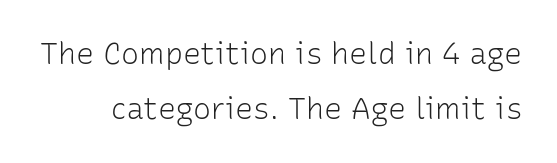
Q: Is the text bold? A: No.
Q: Is the text italic (slanted)? A: No, it is upright.
Q: Is the typeface a serif or a sans-serif typeface? A: Sans-serif.
Q: Is the text underlined? A: No.
Q: Is the spacing between letters normal or unusually wide? A: Normal.
Q: Width (condensed, normal, or wide)? A: Normal.
Q: Stroke contrast? A: Low.
Q: x-height? A: Medium.
Q: Monospaced? A: No.
